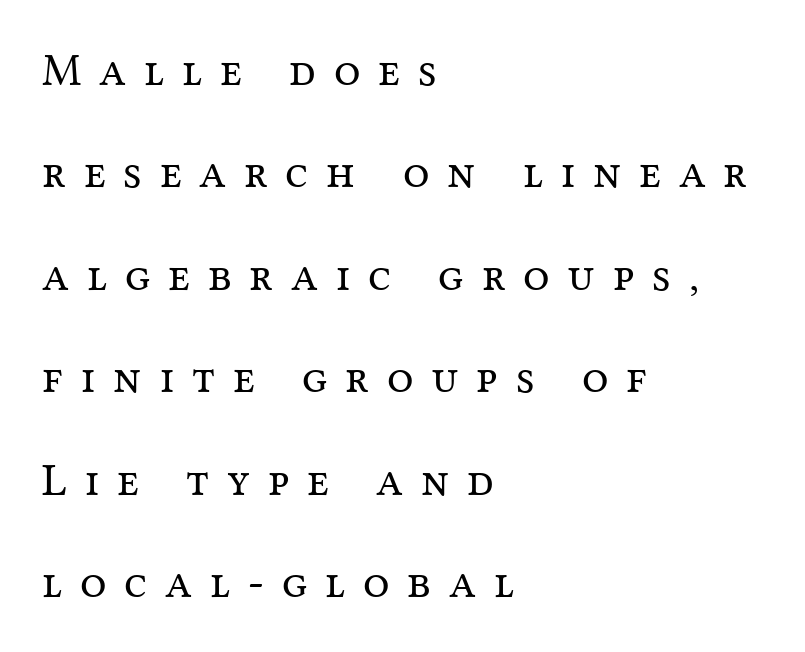
{"serif": "yes", "italic": "no", "bold": "no", "weight": "regular", "width": "normal", "stroke_contrast": "medium", "x_height": "medium", "monospaced": "no", "underline": "no", "align": "left", "line_spacing": "loose", "line_spacing_ratio": 2.18, "letter_spacing": "wide", "letter_spacing_em": 0.38, "glyph_px": 47}
